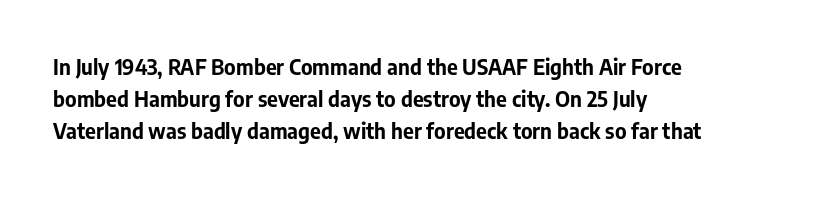
The image shows 21 px bold type, upright; set left-aligned, normal line spacing (1.52x), normal letter spacing, not underlined.
